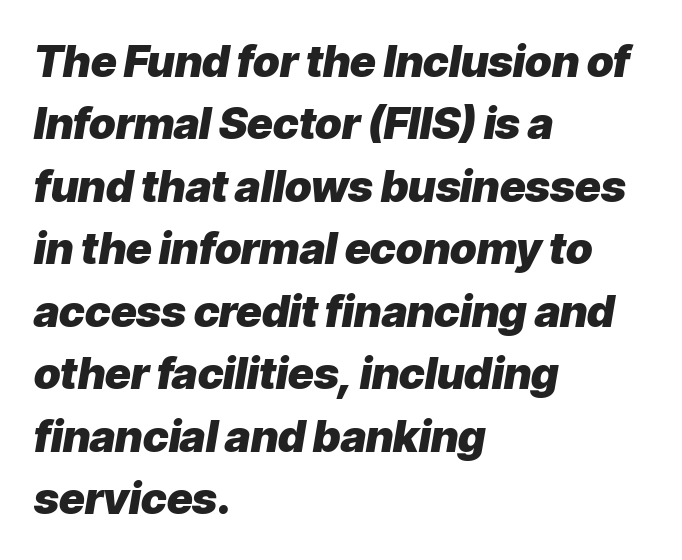
The image shows 44 px heavy type, italic (leaning right); set left-aligned, normal line spacing (1.42x), normal letter spacing, not underlined; low stroke contrast and a medium x-height.
